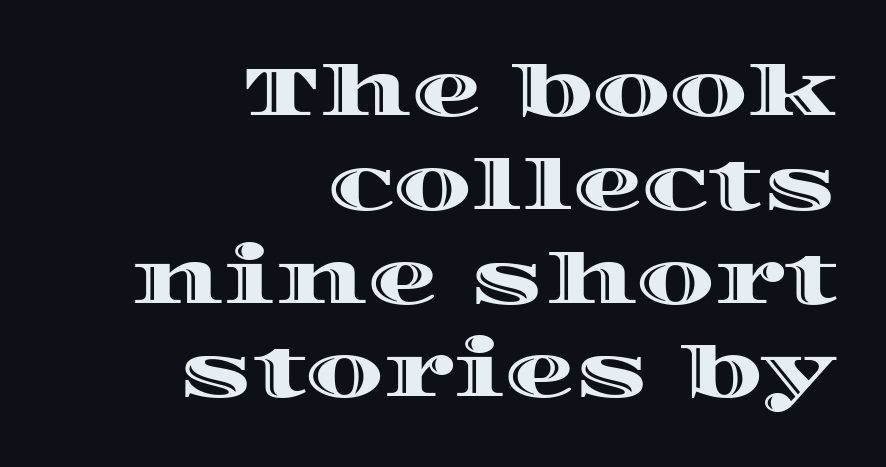
This rendering leaves character spacing at its baseline value. Rule under the text: the space is simply empty. A typesetter would mark this as roman, not italic. A student would call this right alignment; a typographer would say flush right, rag left.
